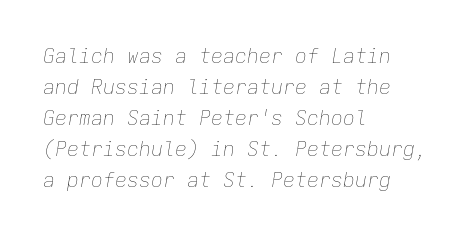
Q: Is the text bold? A: No.
Q: Is the text italic (slanted)? A: Yes, it leans right by about 9 degrees.
Q: Is the text underlined? A: No.
Q: How is the paragraph aligned? A: Left-aligned.
Q: Is the spacing between letters normal or unusually wide? A: Normal.
Q: Is the spacing between lines tight, normal or loose? A: Normal.
